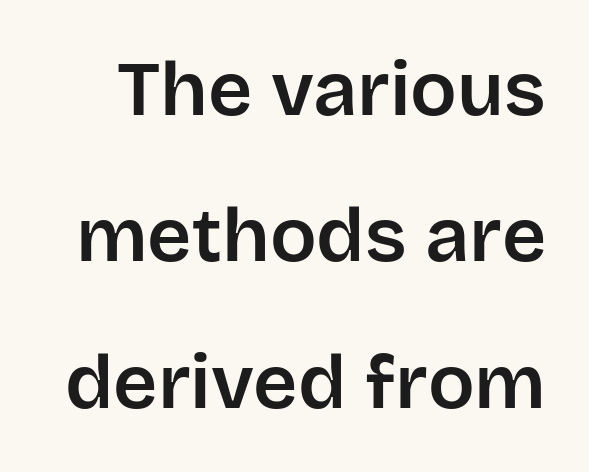
{"serif": "no", "italic": "no", "width": "normal", "stroke_contrast": "low", "x_height": "large", "monospaced": "no", "underline": "no", "line_spacing": "loose", "line_spacing_ratio": 1.9, "letter_spacing": "normal", "letter_spacing_em": 0.0, "glyph_px": 77}
